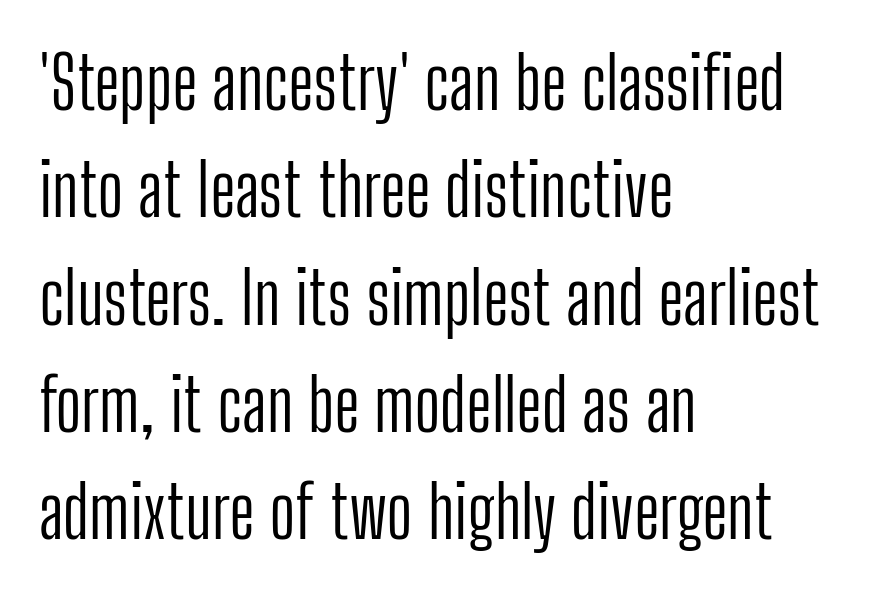
Font category for this specimen: sans-serif. This block has exactly the height ordinary leading produces. Spacing between characters is what you'd get straight out of the box. Is this a fixed-width face? No — the glyphs have proportional, varying widths. The characters are drawn with everyday or finer stroke widths. Check under the words: just untouched page.
